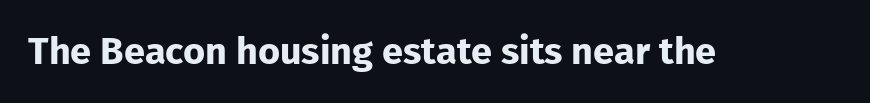
Q: Is the text bold? A: Yes.
Q: Is the text italic (slanted)? A: No, it is upright.
Q: Is the typeface a serif or a sans-serif typeface? A: Sans-serif.
Q: Is the text underlined? A: No.
Q: Is the spacing between letters normal or unusually wide? A: Normal.
Q: Width (condensed, normal, or wide)? A: Normal.
Q: Stroke contrast? A: Low.
Q: x-height? A: Medium.
Q: Monospaced? A: No.
